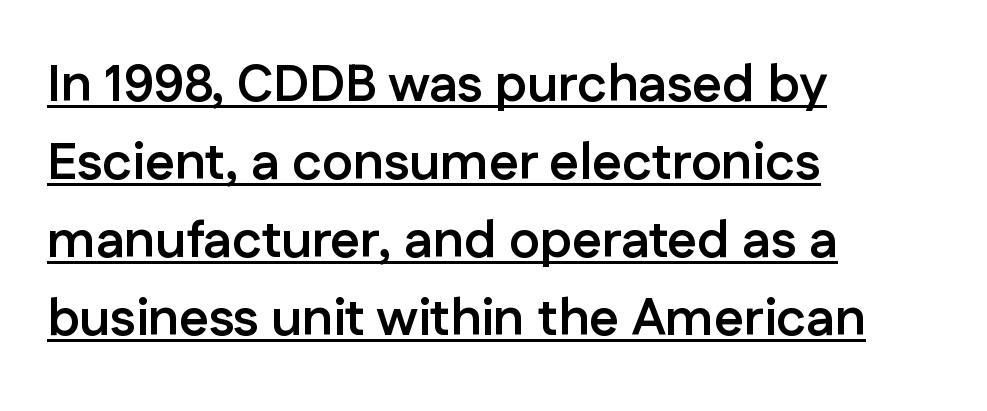
{"serif": "no", "italic": "no", "bold": "yes", "weight": "semibold", "width": "normal", "stroke_contrast": "low", "x_height": "medium", "monospaced": "no", "underline": "yes", "align": "left", "line_spacing": "normal", "line_spacing_ratio": 1.5, "letter_spacing": "normal", "letter_spacing_em": 0.0, "glyph_px": 52}
